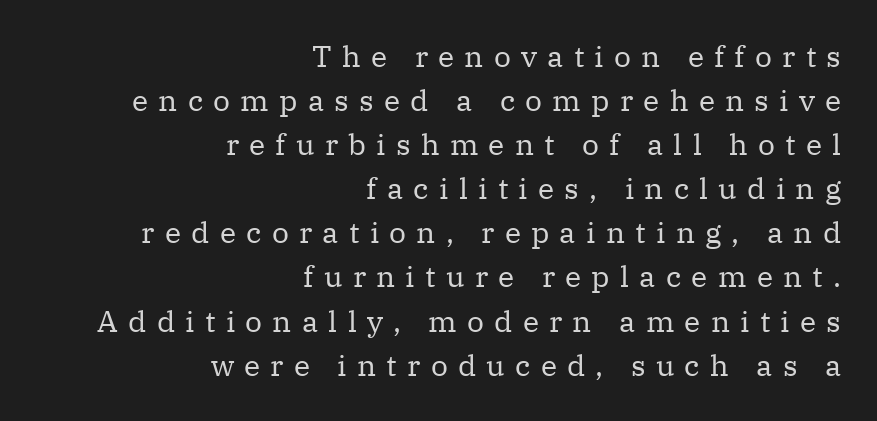
The image shows 30 px regular-weight serif type, upright; set right-aligned, normal line spacing (1.47x), unusually wide letter spacing (+0.34 em), not underlined; medium stroke contrast and a medium x-height.
